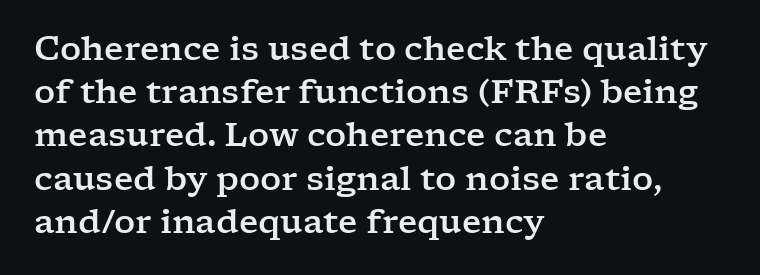
I'd call this a serif setting — the letters wear small feet. Standard letterfit; no display-style spreading of the glyphs. The face used here is proportionally spaced, like ordinary book or web type. Rule under the text: the space is simply empty. Ascenders rise straight up at ninety degrees. The typesetter chose a ragged-right arrangement here.
